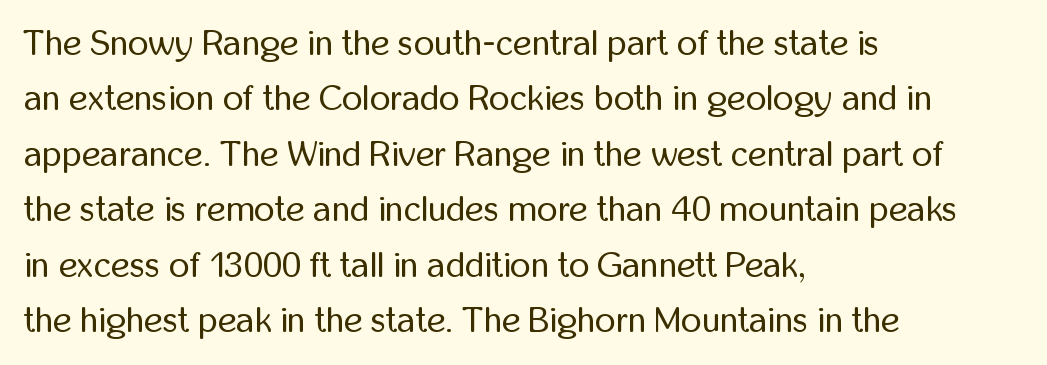
The image shows 36 px regular-weight, condensed sans-serif type, upright; set left-aligned, normal line spacing (1.54x), normal letter spacing, not underlined; low stroke contrast and a medium x-height.
